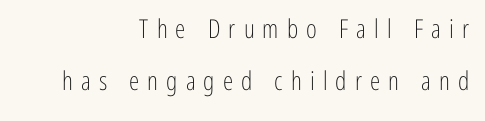
Q: Is the text bold? A: No.
Q: Is the text italic (slanted)? A: No, it is upright.
Q: Is the text underlined? A: No.
Q: How is the paragraph aligned? A: Right-aligned.
Q: Is the spacing between letters normal or unusually wide? A: Unusually wide.
Q: Is the spacing between lines tight, normal or loose? A: Loose.
